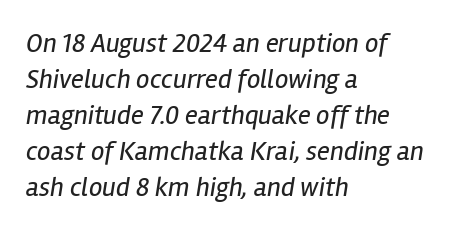
The face used here is rendered with its standard letterfit. Think standard paragraph weight, or any step lighter than that. The lines sit at an ordinary, default distance from one another. This sample is left-justified, so line endings fall wherever the words run out. The specimen omits any rule beneath the text block's lines. The letters are slanted; this is an italic face.
